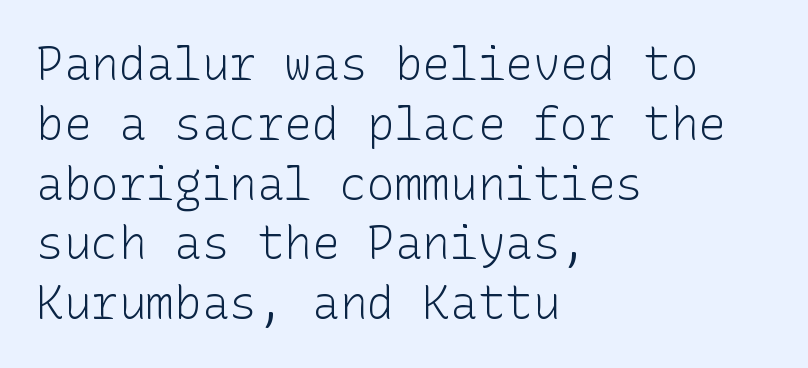
Q: Is the text bold? A: No.
Q: Is the text italic (slanted)? A: No, it is upright.
Q: Is the typeface a serif or a sans-serif typeface? A: Sans-serif.
Q: Is the text underlined? A: No.
Q: How is the paragraph aligned? A: Left-aligned.
Q: Is the spacing between letters normal or unusually wide? A: Normal.
Q: Is the spacing between lines tight, normal or loose? A: Normal.
Q: Width (condensed, normal, or wide)? A: Normal.
Q: Stroke contrast? A: Low.
Q: x-height? A: Medium.
